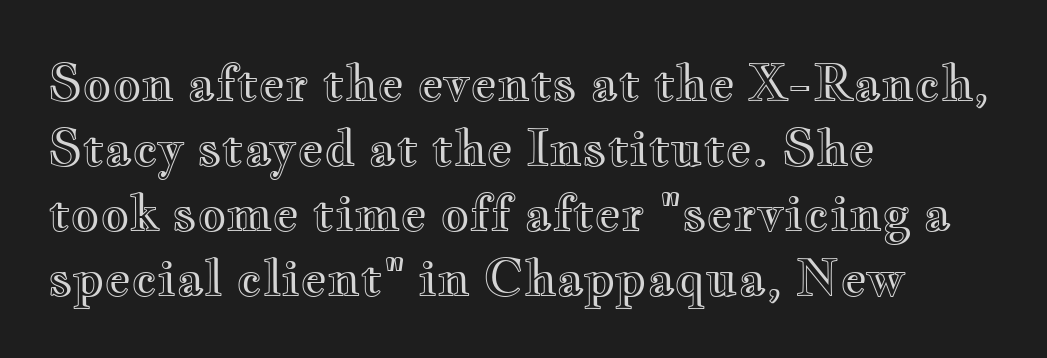
The image shows 50 px wide type, upright; set left-aligned, normal line spacing (1.3x), normal letter spacing, not underlined; a small x-height.
